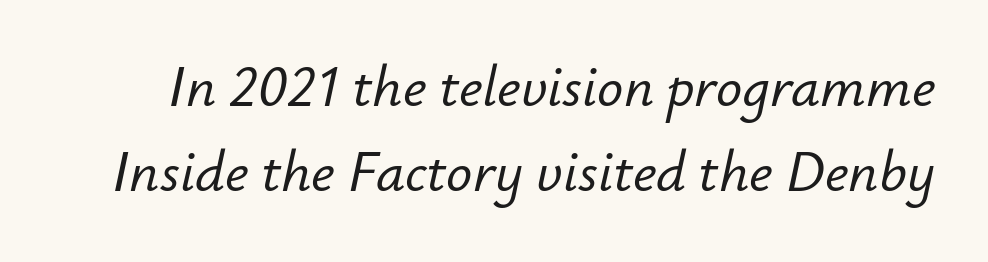
{"italic": "yes", "lean": "right", "slant_degrees": 12, "width": "normal", "stroke_contrast": "low", "x_height": "small", "monospaced": "no", "underline": "no", "line_spacing": "normal", "line_spacing_ratio": 1.47, "letter_spacing": "normal", "letter_spacing_em": 0.0, "glyph_px": 58}
